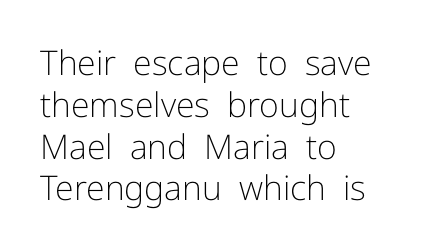
{"serif": "no", "italic": "no", "bold": "no", "weight": "light", "width": "normal", "stroke_contrast": "low", "x_height": "medium", "monospaced": "no", "underline": "no", "align": "left", "line_spacing_ratio": 1.23, "letter_spacing": "normal", "letter_spacing_em": 0.0, "glyph_px": 34}
